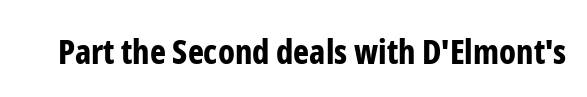
{"serif": "no", "italic": "no", "bold": "yes", "weight": "bold", "width": "condensed", "stroke_contrast": "low", "x_height": "medium", "monospaced": "no", "underline": "no", "letter_spacing": "normal", "letter_spacing_em": 0.0, "glyph_px": 34}
